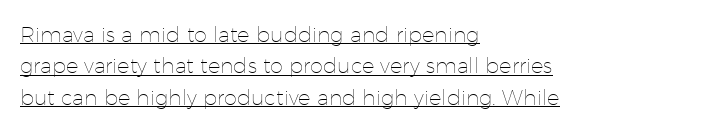
The image shows 21 px text type, upright; set left-aligned, normal line spacing (1.5x), normal letter spacing, underlined.
